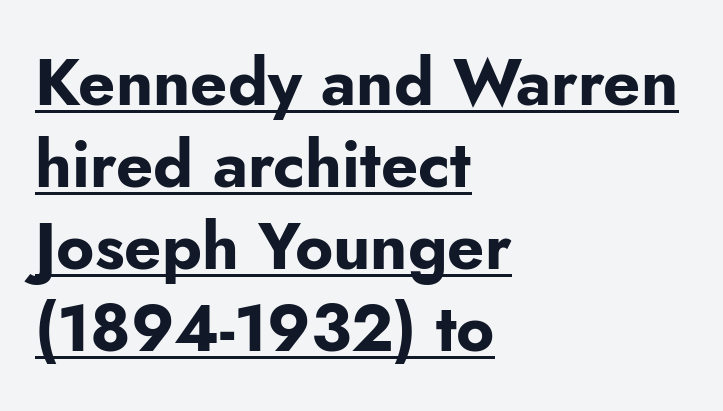
The image shows 65 px bold sans-serif type, upright; set left-aligned, normal line spacing (1.26x), normal letter spacing, underlined; low stroke contrast and a small x-height.
